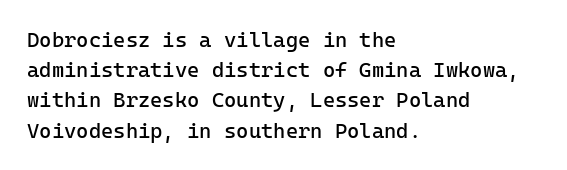
Q: Is the text bold? A: No.
Q: Is the text italic (slanted)? A: No, it is upright.
Q: Is the text underlined? A: No.
Q: How is the paragraph aligned? A: Left-aligned.
Q: Is the spacing between letters normal or unusually wide? A: Normal.
Q: Is the spacing between lines tight, normal or loose? A: Normal.
